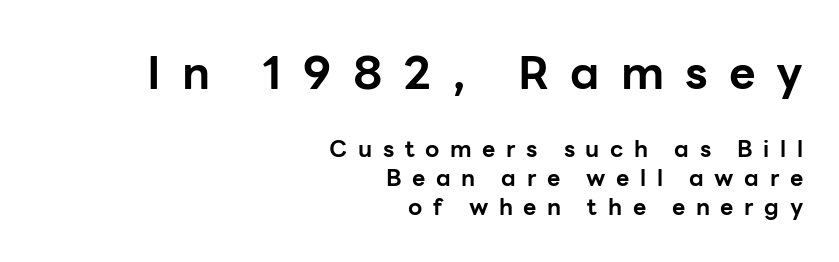
{"serif": "no", "italic": "no", "bold": "yes", "weight": "bold", "width": "normal", "stroke_contrast": "low", "x_height": "medium", "monospaced": "no", "underline": "no", "align": "right", "line_spacing": "normal", "line_spacing_ratio": 1.25, "letter_spacing": "wide", "letter_spacing_em": 0.46, "larger_block": "first", "size_ratio": 2.0, "glyph_px": 46}
